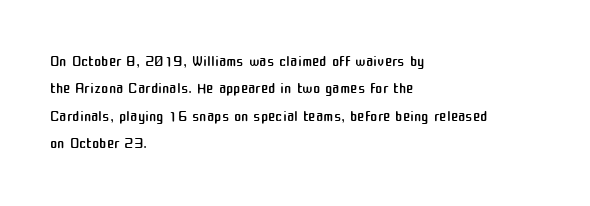
Q: Is the text bold? A: No.
Q: Is the text italic (slanted)? A: No, it is upright.
Q: Is the text underlined? A: No.
Q: How is the paragraph aligned? A: Left-aligned.
Q: Is the spacing between letters normal or unusually wide? A: Normal.
Q: Is the spacing between lines tight, normal or loose? A: Normal.
